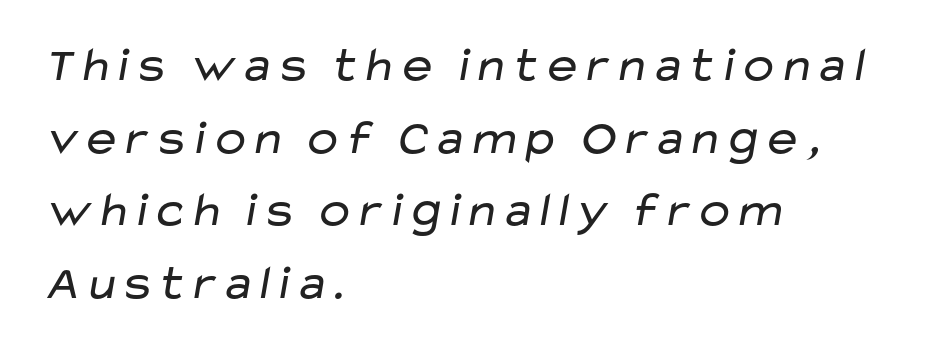
The image shows 49 px regular-weight, wide sans-serif type; set left-aligned, normal line spacing (1.48x), normal letter spacing, not underlined; low stroke contrast and a medium x-height.
